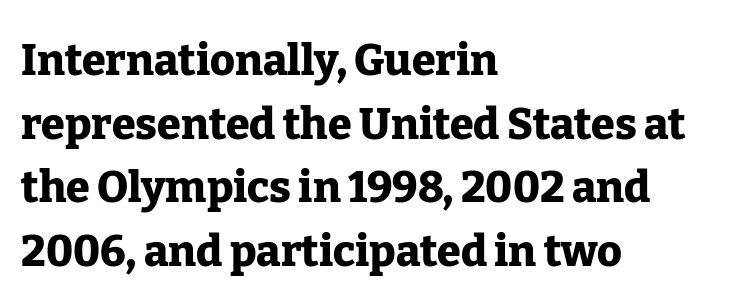
The image shows 43 px heavy serif type, upright; set left-aligned, normal line spacing (1.48x), normal letter spacing, not underlined; low stroke contrast and a medium x-height.
